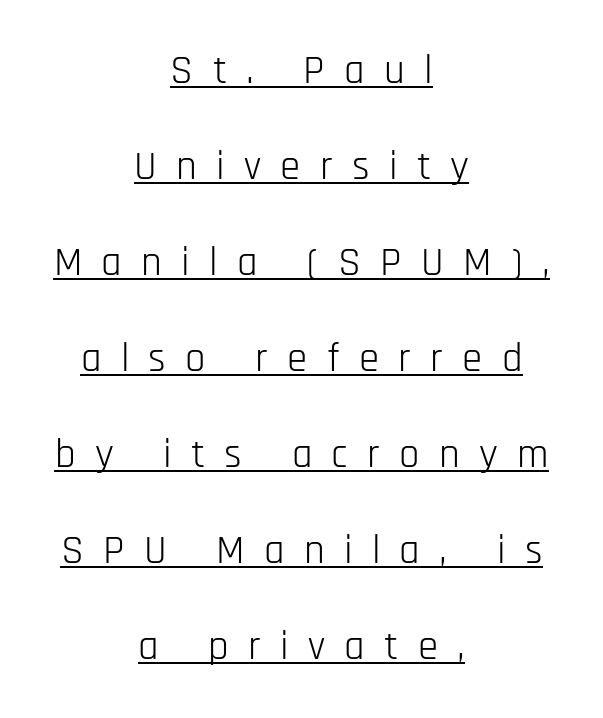
Is this a fixed-width face? No — the glyphs have proportional, varying widths. On a weight scale, this lands at 450 or below. Words appear elongated and porous because spacing is wide. Emphasis is given by a line drawn under the lettering. Is there any slant? The stems are plumb. The letters carry no serifs — their stems end cleanly without finishing strokes.
